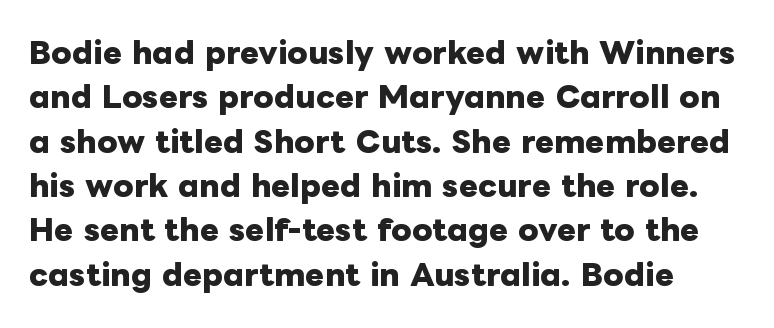
The image shows 29 px heavy type, upright; set normal line spacing (1.53x), normal letter spacing, not underlined; low stroke contrast and a medium x-height.
